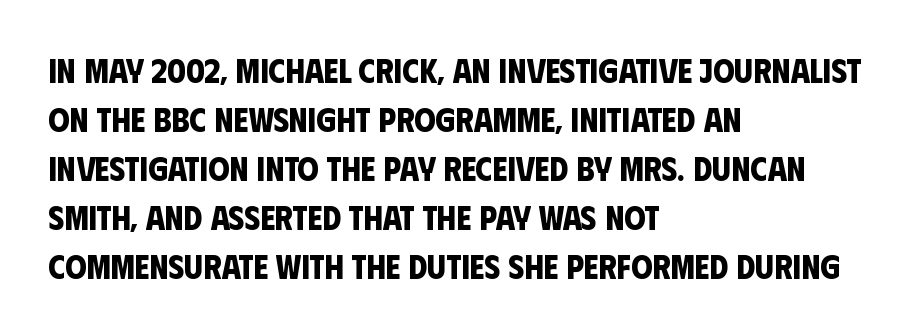
{"serif": "no", "bold": "yes", "weight": "bold", "width": "condensed", "stroke_contrast": "low", "x_height": "large", "monospaced": "no", "underline": "no", "align": "left", "line_spacing": "normal", "line_spacing_ratio": 1.44, "letter_spacing": "normal", "letter_spacing_em": 0.0, "glyph_px": 34}
